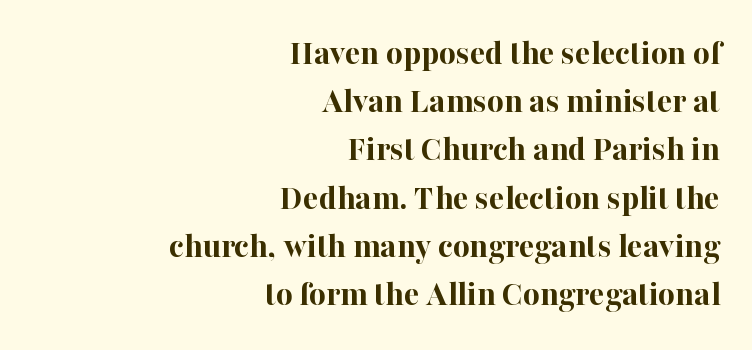
In terms of weight, the rendering is a true, heavy bold. The typography opts for an upright posture over an oblique one. This sample has the flowing, uneven cadence of proportional lettering. Little horizontal feet cap the strokes, marking this as serif type.
